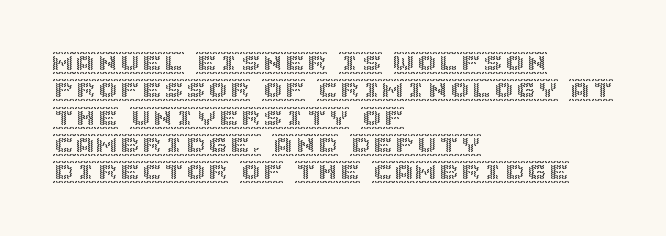
The lines are quadded left. Bare-footed words on every line. Notice how the stems are strictly vertical — no italics here. The gaps between neighbouring characters are ordinary and unremarkable.
